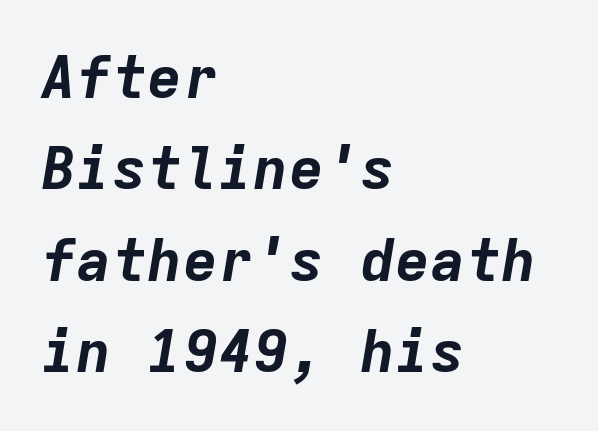
Characters are canted at an angle relative to the baseline's perpendicular. Evenly set lines give the paragraph a standard silhouette. These lines are rendered in a fixed-pitch font. Where is the straight margin? On the left.
